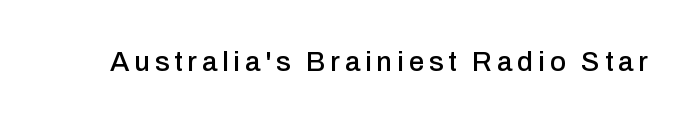
{"serif": "no", "italic": "no", "width": "normal", "stroke_contrast": "low", "x_height": "medium", "monospaced": "no", "underline": "no", "glyph_px": 28}
